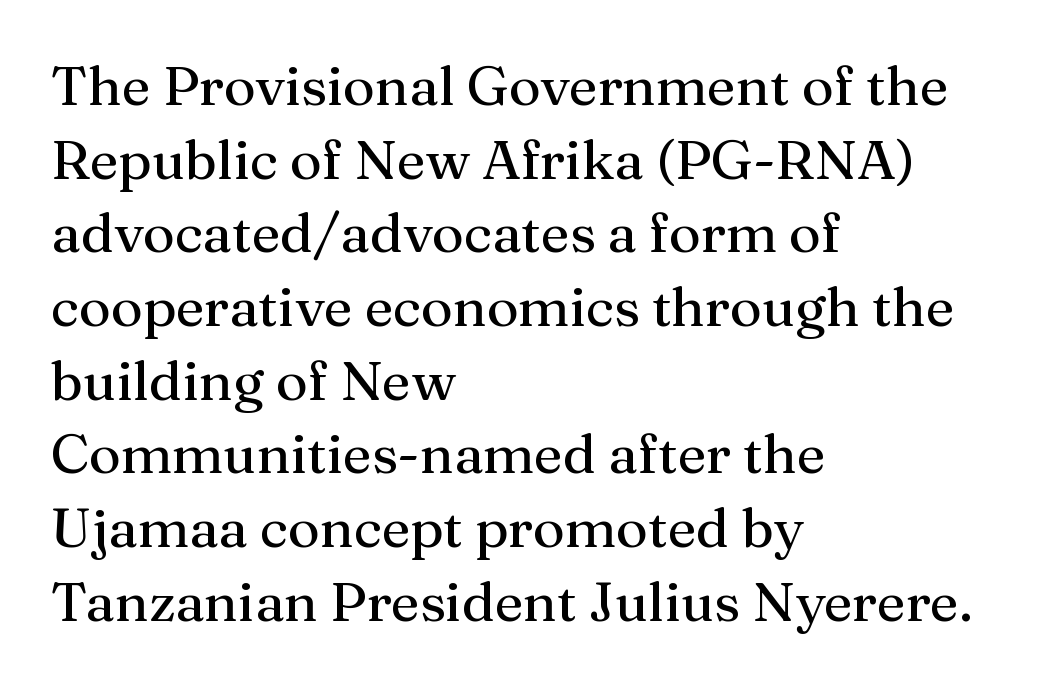
{"serif": "yes", "italic": "no", "width": "normal", "stroke_contrast": "medium", "x_height": "medium", "monospaced": "no", "underline": "no", "align": "left", "line_spacing": "normal", "line_spacing_ratio": 1.34, "letter_spacing": "normal", "letter_spacing_em": 0.0, "glyph_px": 55}
